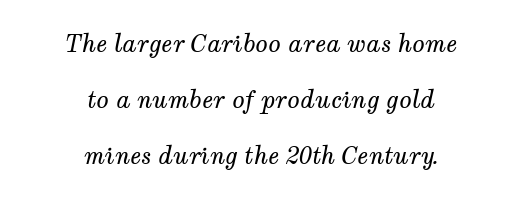
{"italic": "yes", "lean": "right", "slant_degrees": 12, "bold": "no", "underline": "no", "align": "center", "line_spacing": "loose", "line_spacing_ratio": 2.43, "letter_spacing": "normal", "letter_spacing_em": 0.0, "glyph_px": 23}
